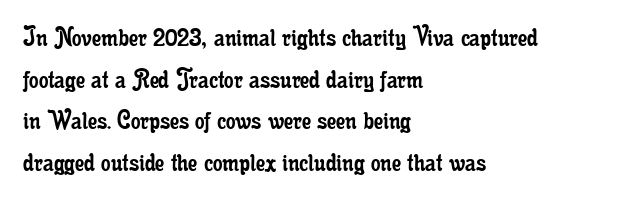
Q: Is the text bold? A: No.
Q: Is the text italic (slanted)? A: No, it is upright.
Q: Is the typeface a serif or a sans-serif typeface? A: Serif.
Q: Is the text underlined? A: No.
Q: How is the paragraph aligned? A: Left-aligned.
Q: Is the spacing between letters normal or unusually wide? A: Normal.
Q: Is the spacing between lines tight, normal or loose? A: Normal.
Q: Width (condensed, normal, or wide)? A: Condensed.
Q: Stroke contrast? A: Low.
Q: x-height? A: Small.
Q: Monospaced? A: No.
